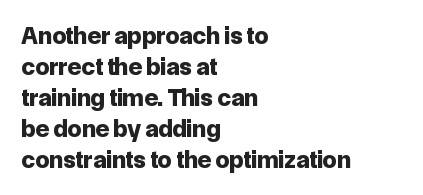
Q: Is the text bold? A: Yes.
Q: Is the text italic (slanted)? A: No, it is upright.
Q: Is the text underlined? A: No.
Q: How is the paragraph aligned? A: Left-aligned.
Q: Is the spacing between letters normal or unusually wide? A: Normal.
